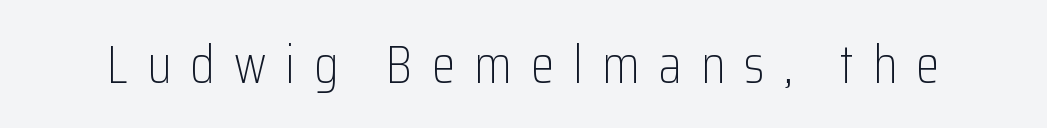
Q: Is the text bold? A: No.
Q: Is the text italic (slanted)? A: No, it is upright.
Q: Is the typeface a serif or a sans-serif typeface? A: Sans-serif.
Q: Is the text underlined? A: No.
Q: Is the spacing between letters normal or unusually wide? A: Unusually wide.
Q: Width (condensed, normal, or wide)? A: Condensed.
Q: Stroke contrast? A: Low.
Q: x-height? A: Medium.
Q: Monospaced? A: No.
